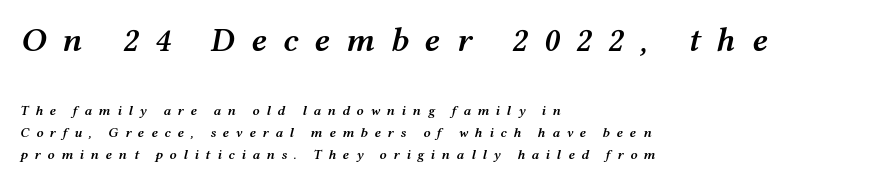
The image shows 34 px semibold, wide type, italic (leaning right); set left-aligned, normal line spacing (1.6x), unusually wide letter spacing (+0.47 em), not underlined; the first (top) block is 2.43x larger; medium stroke contrast and a medium x-height.
